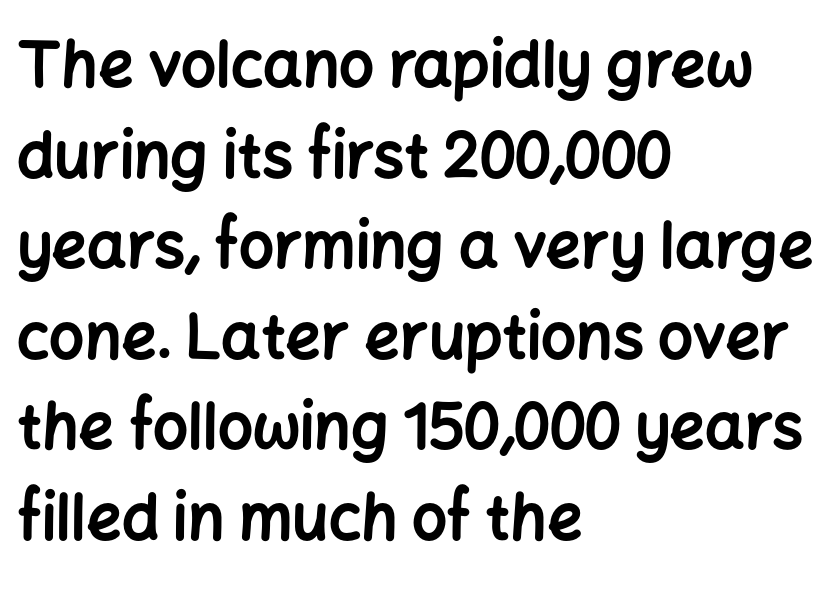
The image shows 62 px bold sans-serif type, upright; set left-aligned, normal line spacing (1.46x), normal letter spacing, not underlined; low stroke contrast and a medium x-height.
